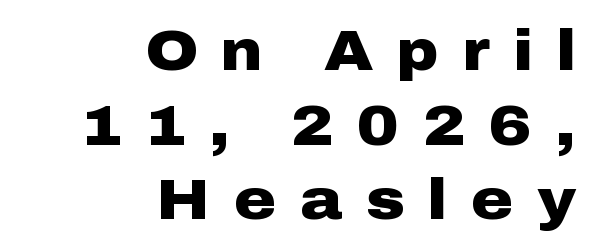
Q: Is the text bold? A: Yes.
Q: Is the text italic (slanted)? A: No, it is upright.
Q: Is the typeface a serif or a sans-serif typeface? A: Sans-serif.
Q: Is the text underlined? A: No.
Q: How is the paragraph aligned? A: Right-aligned.
Q: Is the spacing between letters normal or unusually wide? A: Unusually wide.
Q: Is the spacing between lines tight, normal or loose? A: Normal.
Q: Width (condensed, normal, or wide)? A: Wide.
Q: Stroke contrast? A: Low.
Q: x-height? A: Medium.
Q: Monospaced? A: No.
